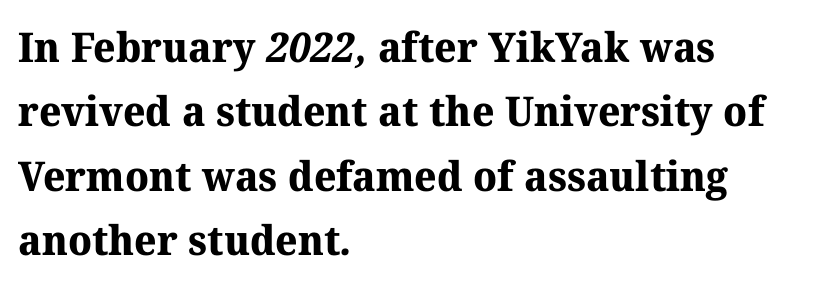
The image shows 41 px bold serif type; set left-aligned, normal line spacing (1.57x), normal letter spacing, not underlined; medium stroke contrast and a medium x-height.
